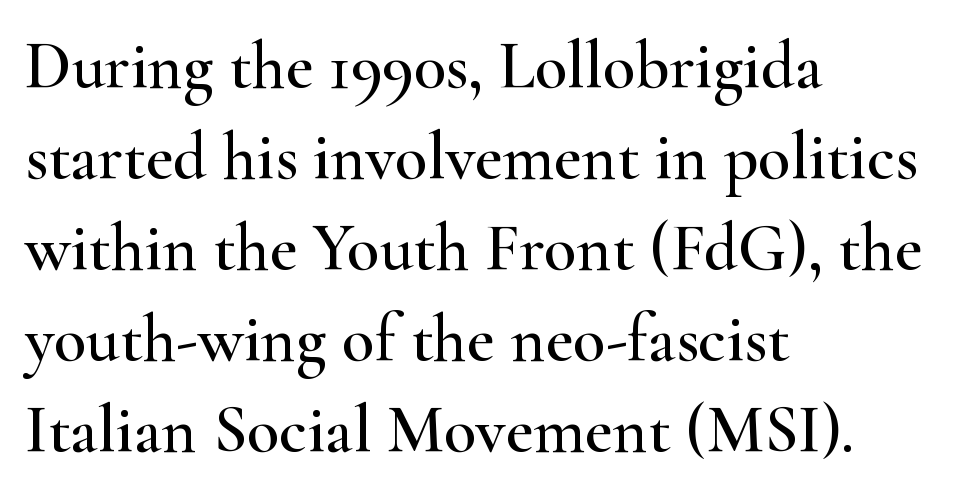
{"serif": "yes", "italic": "no", "width": "wide", "stroke_contrast": "high", "x_height": "small", "monospaced": "no", "underline": "no", "align": "left", "line_spacing": "normal", "line_spacing_ratio": 1.36, "letter_spacing": "normal", "letter_spacing_em": 0.0, "glyph_px": 67}
